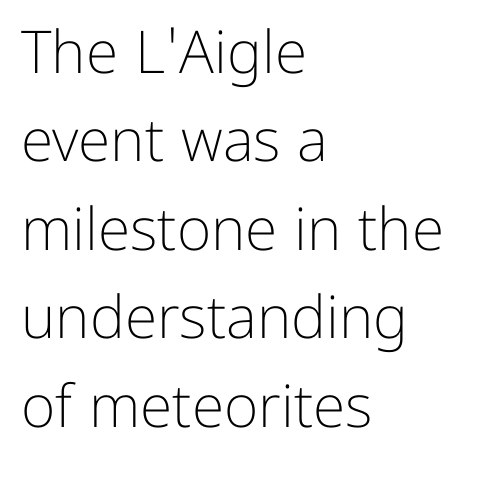
The type is set solid horizontally, with unmodified tracking. A bare baseline throughout the passage. Think of a printed novel: that variable character pitch is what you see here. Teacher's note: observe the even left margin — that is flush-left alignment.
